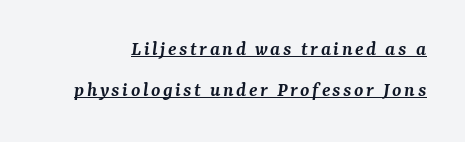
{"italic": "yes", "lean": "right", "slant_degrees": 7, "bold": "semi", "underline": "yes", "line_spacing": "loose", "line_spacing_ratio": 1.97, "glyph_px": 21}
